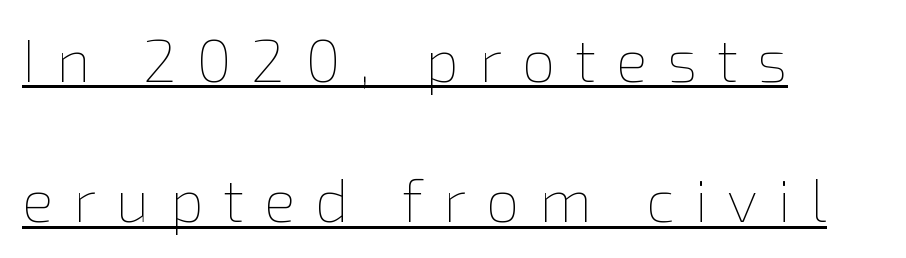
Compared with a typical body face, this is equally light or lighter still. Spacing verdict: proportional, widths tailored to each character. You can tell it's not italic because the verticals are truly vertical. This sample trades compactness for vertical openness between lines. Which margin do the lines hug? The left one — the right edge is uneven. Students, note that the glyphs here are deliberately spaced far apart.
